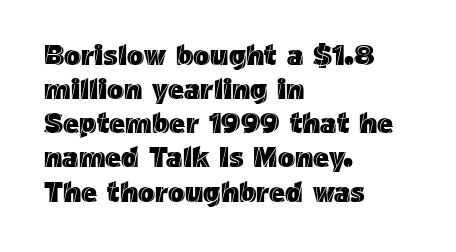
Spacing verdict: proportional, widths tailored to each character. Look at the tracking — it's just the regular setting, nothing added. Letters rest on an invisible, unmarked baseline. A roman cut, with each character standing at attention.
